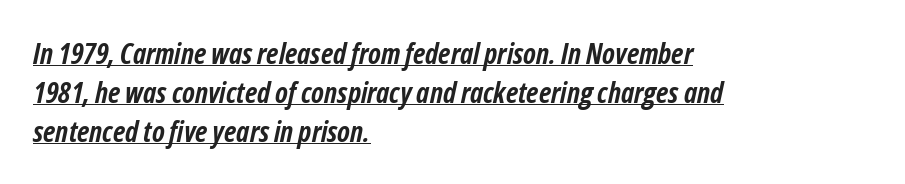
Layout note: lines flush left. Notice how the stems are inclined rather than vertical — that's the hallmark of italics. A baseline rule has been typeset under these characters. As a designer I'd log this as weight 700, bold.
